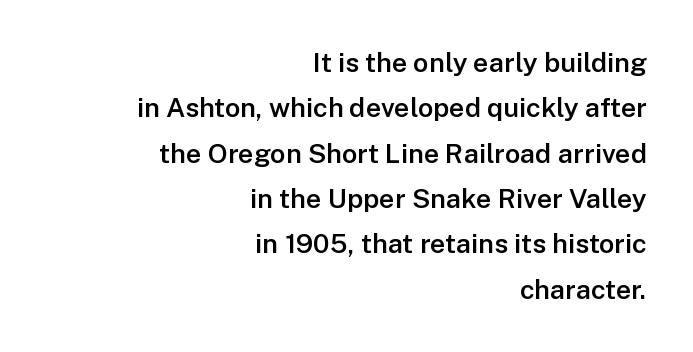
The image shows 27 px text type, upright; set right-aligned, normal line spacing (1.68x), normal letter spacing, not underlined.
